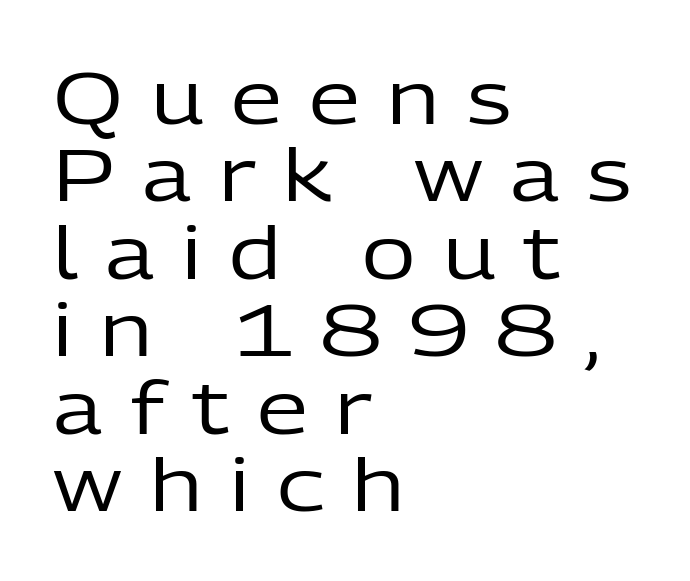
Q: Is the text bold? A: No.
Q: Is the text italic (slanted)? A: No, it is upright.
Q: Is the typeface a serif or a sans-serif typeface? A: Sans-serif.
Q: Is the text underlined? A: No.
Q: How is the paragraph aligned? A: Left-aligned.
Q: Is the spacing between letters normal or unusually wide? A: Unusually wide.
Q: Is the spacing between lines tight, normal or loose? A: Tight.
Q: Width (condensed, normal, or wide)? A: Normal.
Q: Stroke contrast? A: Low.
Q: x-height? A: Medium.
Q: Monospaced? A: No.
